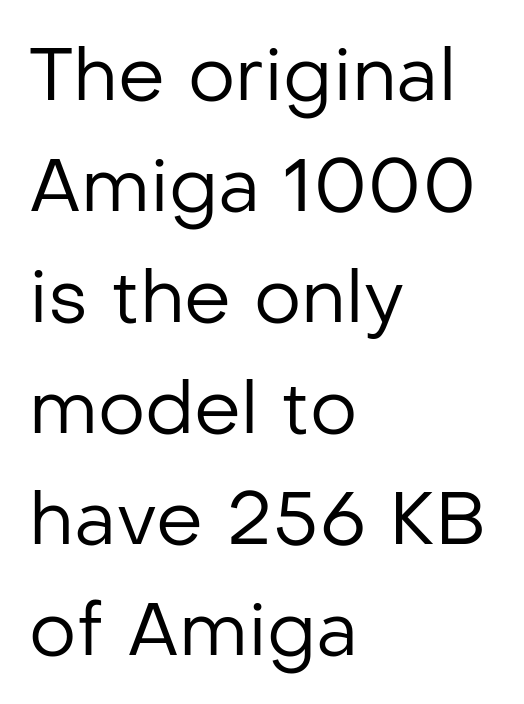
You could not count columns in this text — the font is proportionally spaced. Rows of type keep a routine distance in the vertical direction. No feet cap the strokes, marking this as sans-serif type. No letter is thick-stroked: the sample isn't bold.
